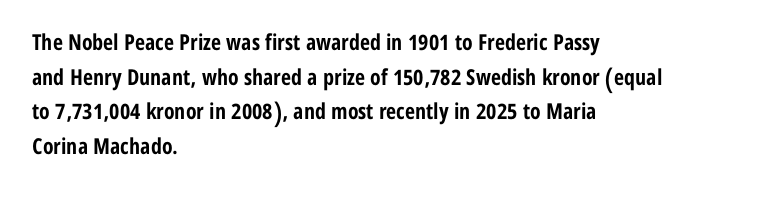
{"italic": "no", "bold": "yes", "underline": "no", "align": "left", "line_spacing": "normal", "line_spacing_ratio": 1.57, "letter_spacing": "normal", "letter_spacing_em": 0.0, "glyph_px": 22}
